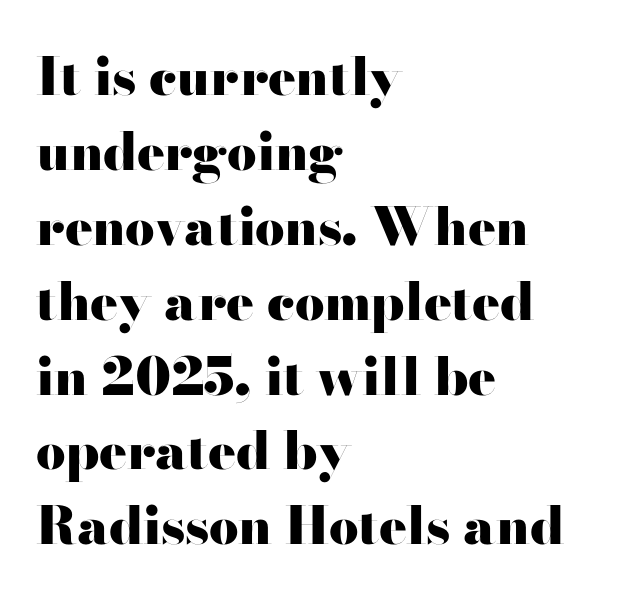
The image shows 52 px heavy, wide sans-serif type, upright; set left-aligned, normal line spacing (1.44x), normal letter spacing, not underlined; high stroke contrast and a small x-height.
